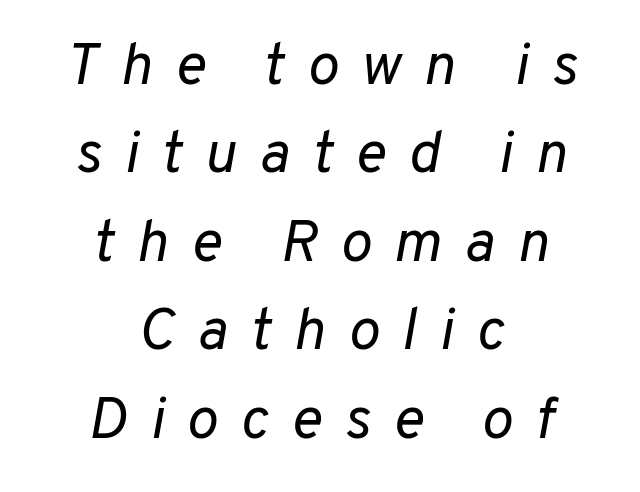
Q: Is the text bold? A: No.
Q: Is the text italic (slanted)? A: Yes, it leans right by about 10 degrees.
Q: Is the text underlined? A: No.
Q: How is the paragraph aligned? A: Centered.
Q: Is the spacing between letters normal or unusually wide? A: Unusually wide.
Q: Is the spacing between lines tight, normal or loose? A: Normal.
Q: Width (condensed, normal, or wide)? A: Normal.
Q: Stroke contrast? A: Low.
Q: x-height? A: Medium.
Q: Monospaced? A: No.
